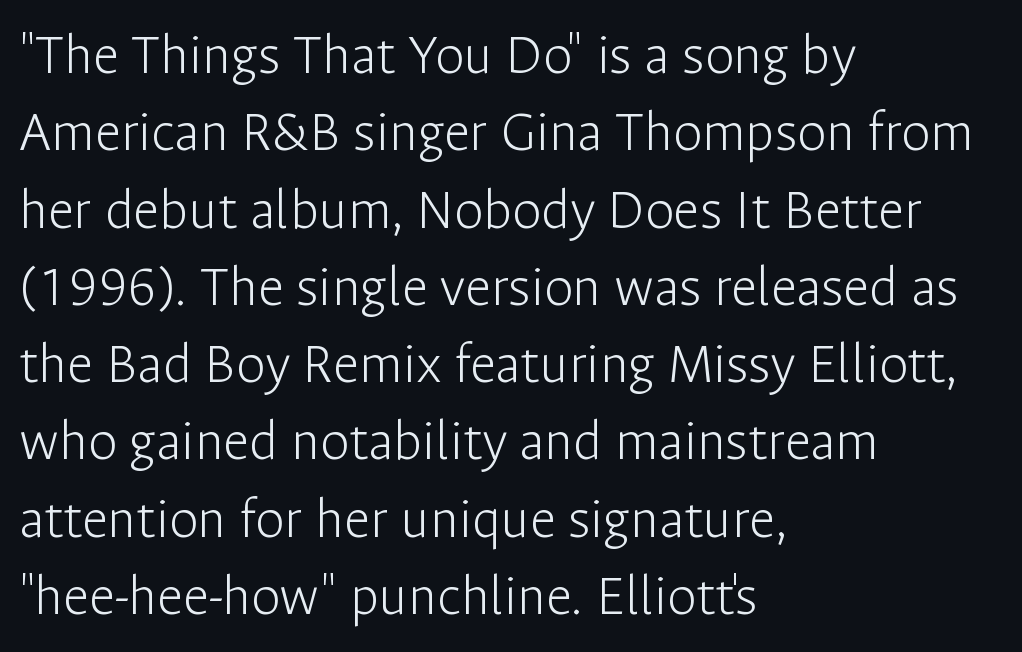
Q: Is the text bold? A: No.
Q: Is the text italic (slanted)? A: No, it is upright.
Q: Is the typeface a serif or a sans-serif typeface? A: Sans-serif.
Q: Is the text underlined? A: No.
Q: How is the paragraph aligned? A: Left-aligned.
Q: Is the spacing between letters normal or unusually wide? A: Normal.
Q: Is the spacing between lines tight, normal or loose? A: Normal.
Q: Width (condensed, normal, or wide)? A: Normal.
Q: Stroke contrast? A: Low.
Q: x-height? A: Medium.
Q: Monospaced? A: No.
